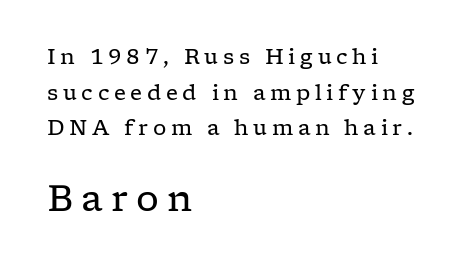
{"serif": "yes", "italic": "no", "bold": "no", "weight": "regular", "width": "wide", "stroke_contrast": "low", "x_height": "medium", "monospaced": "no", "underline": "no", "align": "left", "line_spacing": "normal", "line_spacing_ratio": 1.7, "letter_spacing": "wide", "letter_spacing_em": 0.22, "larger_block": "second", "size_ratio": 1.71, "glyph_px": 36}
